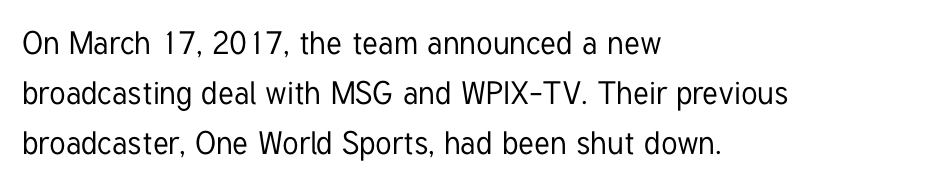
{"serif": "no", "italic": "no", "width": "condensed", "stroke_contrast": "low", "x_height": "medium", "monospaced": "no", "underline": "no", "align": "left", "line_spacing": "normal", "line_spacing_ratio": 1.56, "letter_spacing": "normal", "letter_spacing_em": 0.0, "glyph_px": 32}
